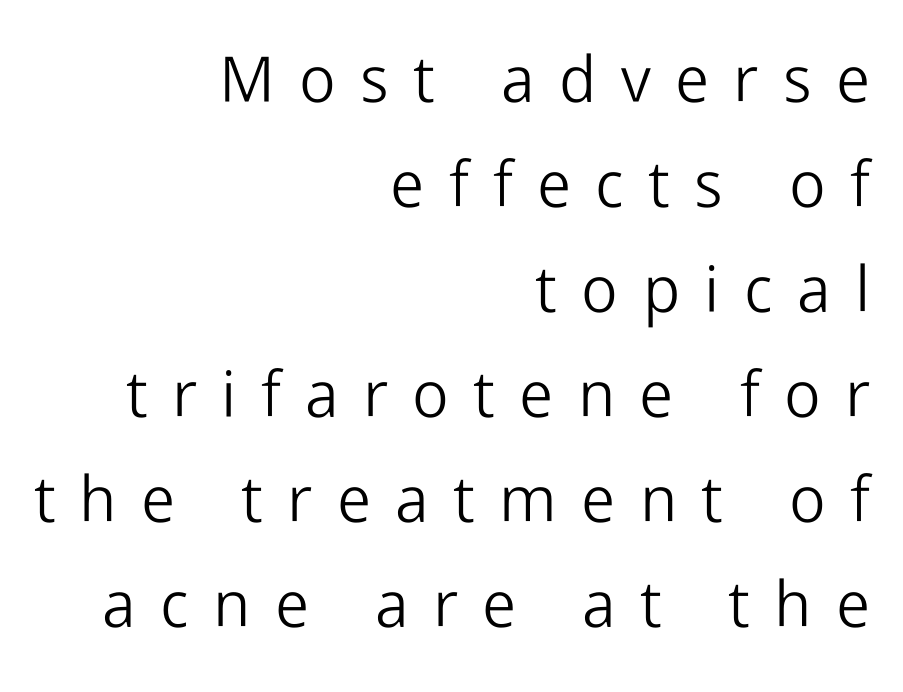
Q: Is the text bold? A: No.
Q: Is the text italic (slanted)? A: No, it is upright.
Q: Is the typeface a serif or a sans-serif typeface? A: Sans-serif.
Q: Is the text underlined? A: No.
Q: How is the paragraph aligned? A: Right-aligned.
Q: Is the spacing between letters normal or unusually wide? A: Unusually wide.
Q: Is the spacing between lines tight, normal or loose? A: Normal.
Q: Width (condensed, normal, or wide)? A: Normal.
Q: Stroke contrast? A: Low.
Q: x-height? A: Medium.
Q: Monospaced? A: No.
